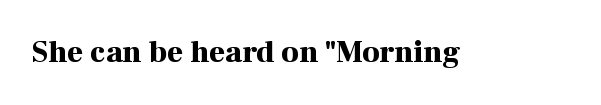
Q: Is the text bold? A: Yes.
Q: Is the text italic (slanted)? A: No, it is upright.
Q: Is the typeface a serif or a sans-serif typeface? A: Serif.
Q: Is the text underlined? A: No.
Q: Is the spacing between letters normal or unusually wide? A: Normal.
Q: Width (condensed, normal, or wide)? A: Normal.
Q: Stroke contrast? A: High.
Q: x-height? A: Medium.
Q: Monospaced? A: No.
